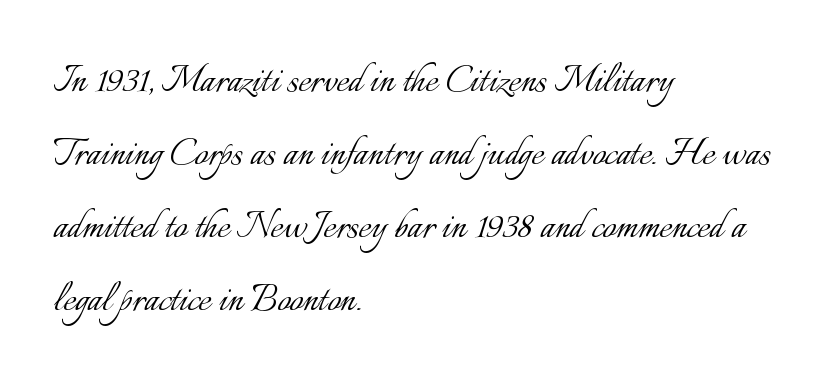
Q: Is the text bold? A: No.
Q: Is the text italic (slanted)? A: Yes.
Q: Is the text underlined? A: No.
Q: How is the paragraph aligned? A: Left-aligned.
Q: Is the spacing between letters normal or unusually wide? A: Normal.
Q: Is the spacing between lines tight, normal or loose? A: Normal.
Q: Width (condensed, normal, or wide)? A: Normal.
Q: Stroke contrast? A: Low.
Q: x-height? A: Small.
Q: Monospaced? A: No.
